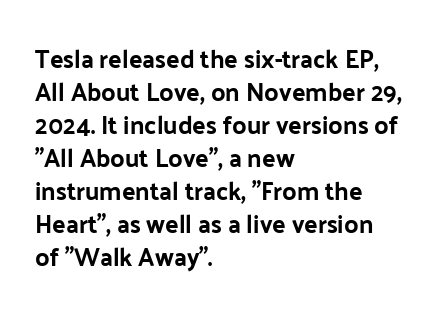
The image shows 25 px bold type, upright; set left-aligned, normal line spacing (1.32x), normal letter spacing, not underlined.
